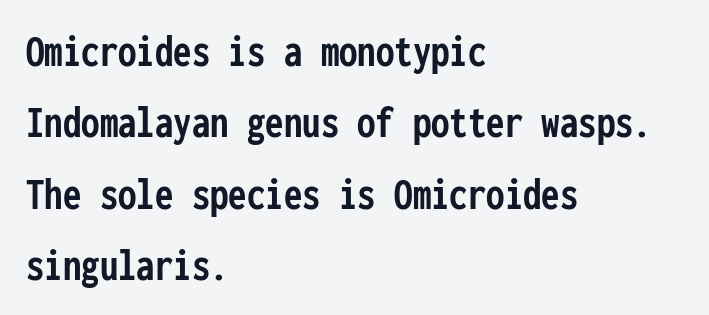
The image shows 46 px semibold, condensed sans-serif type, upright, monospaced; set left-aligned, normal line spacing (1.55x), normal letter spacing, not underlined; low stroke contrast and a medium x-height.
